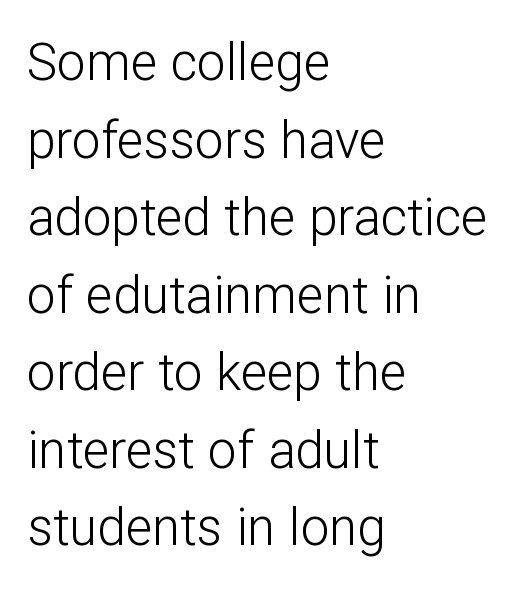
The image shows 51 px light sans-serif type, upright; set left-aligned, normal line spacing (1.52x), normal letter spacing, not underlined; low stroke contrast and a medium x-height.
